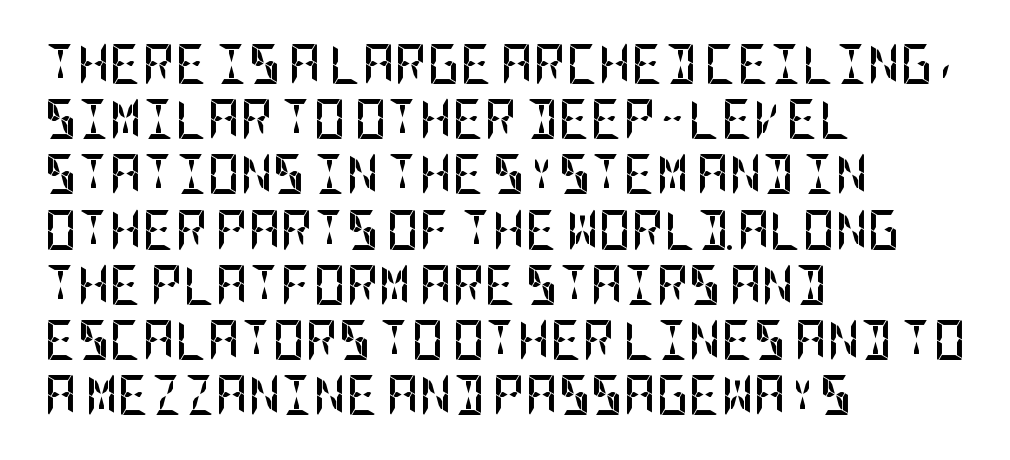
Q: Is the text bold? A: Yes.
Q: Is the text italic (slanted)? A: No, it is upright.
Q: Is the typeface a serif or a sans-serif typeface? A: Sans-serif.
Q: Is the text underlined? A: No.
Q: How is the paragraph aligned? A: Left-aligned.
Q: Is the spacing between letters normal or unusually wide? A: Normal.
Q: Is the spacing between lines tight, normal or loose? A: Normal.
Q: Width (condensed, normal, or wide)? A: Condensed.
Q: Stroke contrast? A: Low.
Q: x-height? A: Large.
